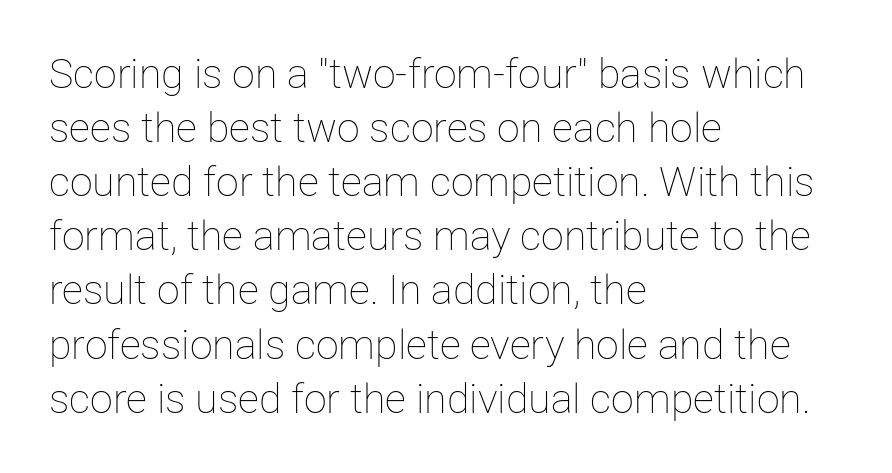
Heft: none added — not bold. Plain, unruled lines of type. A normal amount of white space separates one row of letters from the next. Where is the straight margin? On the left. Characters follow at the spacing the type designer built in. Varying glyph widths throughout — classic text-font behaviour.
